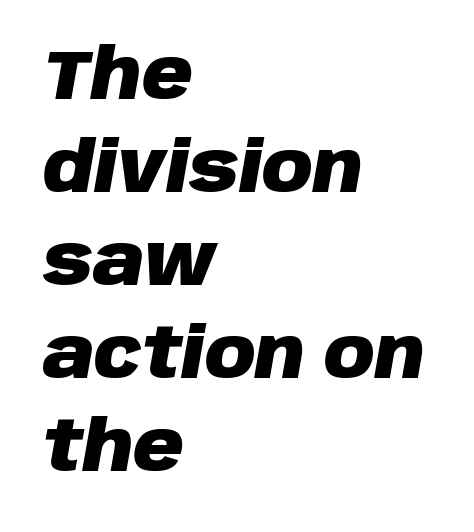
The image shows 70 px heavy type, italic (leaning right); set left-aligned, normal line spacing (1.33x), normal letter spacing, not underlined; low stroke contrast and a large x-height.
